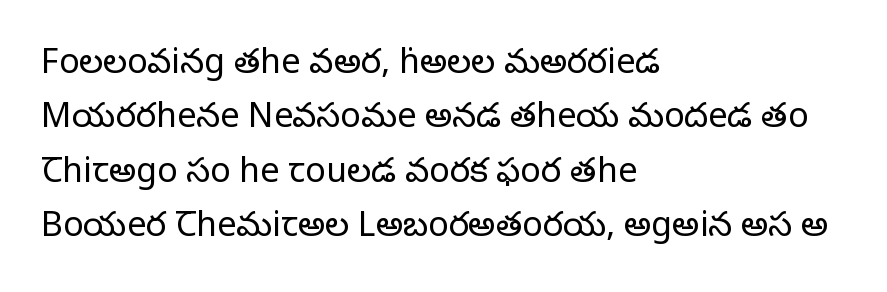
{"serif": "yes", "italic": "no", "bold": "no", "weight": "regular", "width": "normal", "stroke_contrast": "low", "x_height": "large", "monospaced": "no", "underline": "no", "align": "left", "line_spacing": "normal", "line_spacing_ratio": 1.6, "letter_spacing": "normal", "letter_spacing_em": 0.0, "glyph_px": 34}
